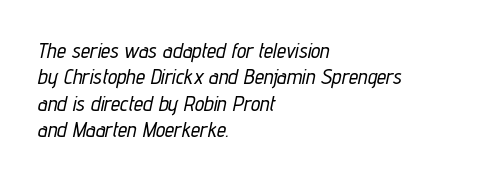
Q: Is the text italic (slanted)? A: Yes, it leans right by about 12 degrees.
Q: Is the text underlined? A: No.
Q: How is the paragraph aligned? A: Left-aligned.
Q: Is the spacing between letters normal or unusually wide? A: Normal.
Q: Is the spacing between lines tight, normal or loose? A: Normal.
